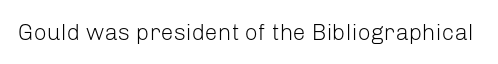
Q: Is the text bold? A: No.
Q: Is the text italic (slanted)? A: No, it is upright.
Q: Is the text underlined? A: No.
Q: Is the spacing between letters normal or unusually wide? A: Normal.
